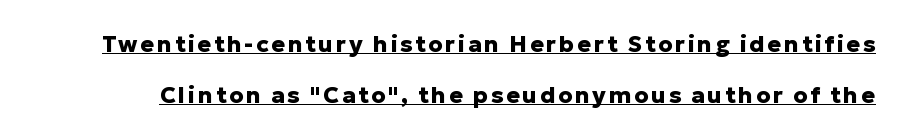
{"italic": "no", "bold": "yes", "underline": "yes", "line_spacing": "loose", "line_spacing_ratio": 2.23, "glyph_px": 23}
